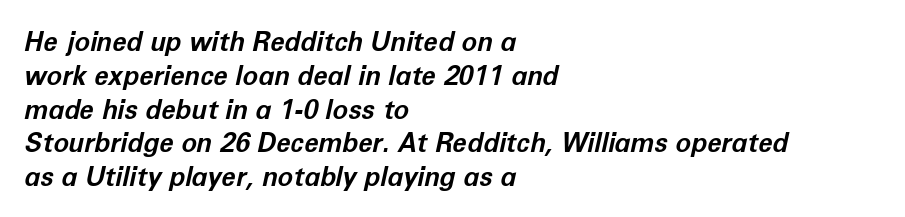
Q: Is the text bold? A: Yes.
Q: Is the text italic (slanted)? A: Yes, it leans right by about 12 degrees.
Q: Is the text underlined? A: No.
Q: How is the paragraph aligned? A: Left-aligned.
Q: Is the spacing between letters normal or unusually wide? A: Normal.
Q: Is the spacing between lines tight, normal or loose? A: Normal.
